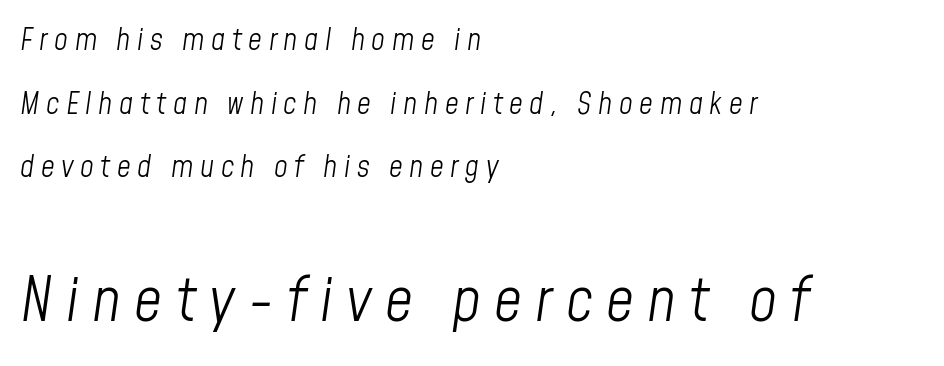
Of the two passages, the one underneath uses the larger point size. Type without underlining. What stands out about the letter spacing? Its width — letters are far apart. Proportional: the letters do not fall into vertical columns. Compared with a centered layout, this one pins lines to the left instead. Characters are canted at an angle relative to the baseline's perpendicular.
